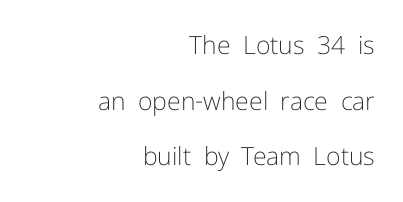
Q: Is the text bold? A: No.
Q: Is the text italic (slanted)? A: No, it is upright.
Q: Is the text underlined? A: No.
Q: How is the paragraph aligned? A: Right-aligned.
Q: Is the spacing between letters normal or unusually wide? A: Normal.
Q: Is the spacing between lines tight, normal or loose? A: Loose.
